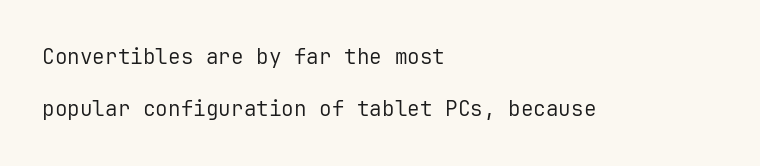
{"italic": "no", "bold": "no", "underline": "no", "align": "left", "line_spacing": "loose", "line_spacing_ratio": 2.48, "letter_spacing": "normal", "letter_spacing_em": 0.0, "glyph_px": 21}
